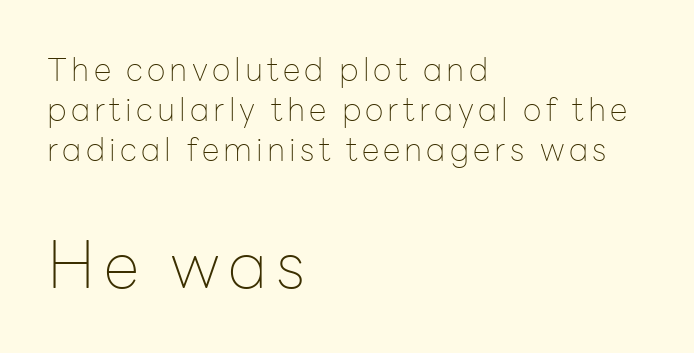
{"serif": "no", "italic": "no", "bold": "no", "weight": "thin", "width": "normal", "stroke_contrast": "low", "x_height": "medium", "monospaced": "no", "underline": "no", "align": "left", "line_spacing": "normal", "line_spacing_ratio": 1.25, "larger_block": "second", "size_ratio": 2.03, "glyph_px": 65}
